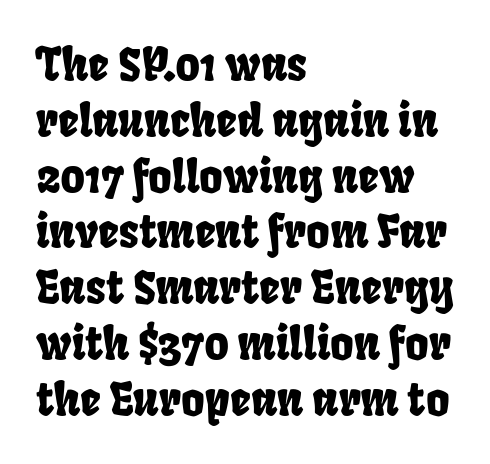
In CSS terms this would be text-align: left. Note the varied advance widths — an 'i' is clearly narrower than an 'm'. The letterforms sit shoulder to shoulder at normal distance. Check the space under the baseline: it is left empty. The rendering shows plain stroke endings on the letterforms — a sans-serif design.
